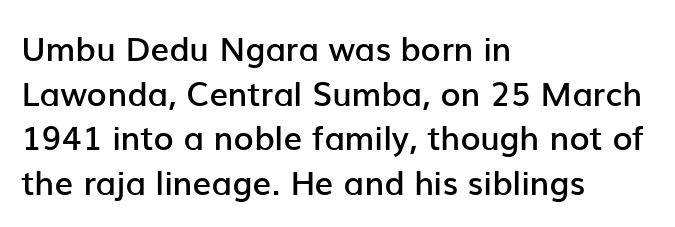
The image shows 33 px semibold sans-serif type, upright; set left-aligned, normal line spacing (1.35x), normal letter spacing, not underlined; low stroke contrast and a medium x-height.
